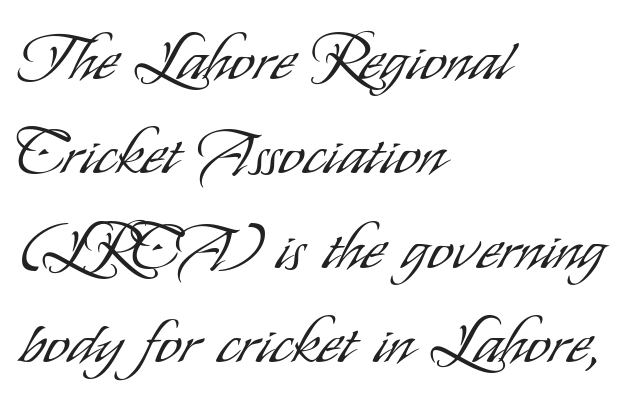
Compared with a typical body face, this is equally light or lighter still. Students, note that the glyphs here touch the page at normal intervals. Looks like regular typesetting: each glyph gets only the width it needs. Short and long lines alike share a common starting point at left. Successive baselines arrive at the customary interval.
